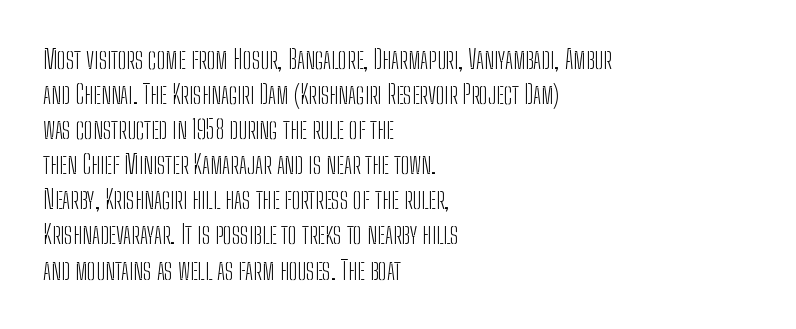
The image shows 26 px text type, upright; set left-aligned, normal line spacing (1.35x), normal letter spacing, not underlined.
